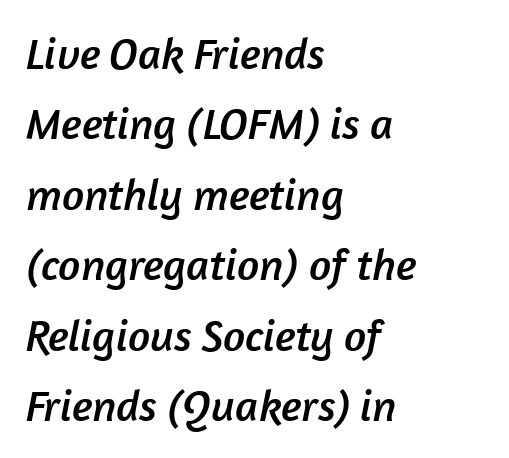
The image shows 44 px sans-serif type; set left-aligned, normal line spacing (1.6x), normal letter spacing, not underlined; low stroke contrast and a medium x-height.
